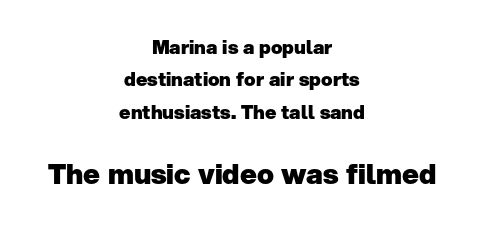
Q: Is the text bold? A: Yes.
Q: Is the text italic (slanted)? A: No, it is upright.
Q: Is the typeface a serif or a sans-serif typeface? A: Sans-serif.
Q: Is the text underlined? A: No.
Q: How is the paragraph aligned? A: Centered.
Q: Is the spacing between letters normal or unusually wide? A: Normal.
Q: Which block of text is set in a larger size, the first (top) or the second (bottom)? A: The second (bottom) one.
Q: Width (condensed, normal, or wide)? A: Normal.
Q: Stroke contrast? A: Low.
Q: x-height? A: Medium.
Q: Monospaced? A: No.
